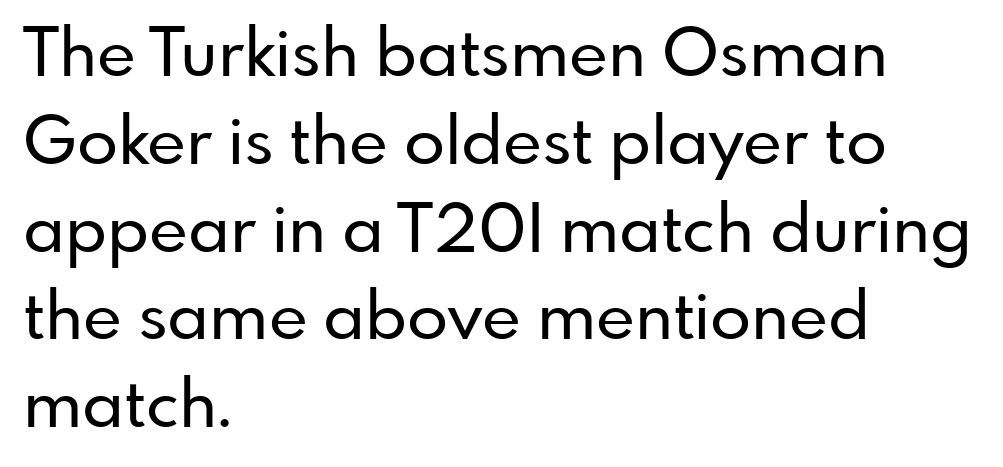
Q: Is the text italic (slanted)? A: No, it is upright.
Q: Is the typeface a serif or a sans-serif typeface? A: Sans-serif.
Q: Is the text underlined? A: No.
Q: How is the paragraph aligned? A: Left-aligned.
Q: Is the spacing between letters normal or unusually wide? A: Normal.
Q: Is the spacing between lines tight, normal or loose? A: Normal.
Q: Width (condensed, normal, or wide)? A: Normal.
Q: Stroke contrast? A: Low.
Q: x-height? A: Small.
Q: Monospaced? A: No.
